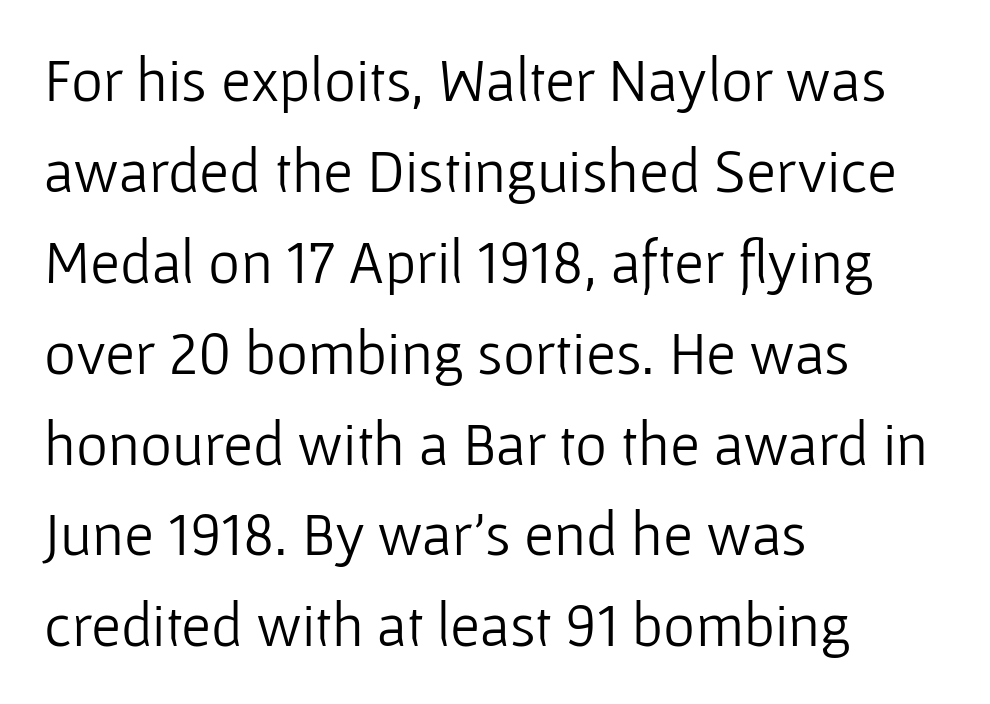
{"serif": "no", "italic": "no", "bold": "no", "weight": "light", "width": "normal", "stroke_contrast": "low", "x_height": "medium", "monospaced": "no", "underline": "no", "align": "left", "line_spacing": "normal", "line_spacing_ratio": 1.49, "letter_spacing": "normal", "letter_spacing_em": 0.0, "glyph_px": 61}
